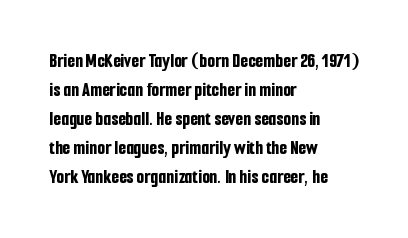
Style check: upright. The block of text has a typical density, with ordinary space between rows. The words here are not underlined. The paragraph shown leans on its left margin. The gaps between neighbouring characters are ordinary and unremarkable.
